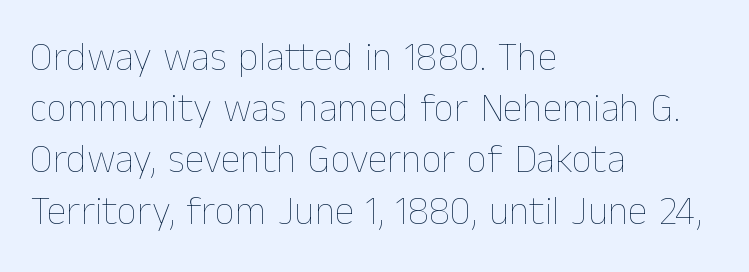
Q: Is the text bold? A: No.
Q: Is the text italic (slanted)? A: No, it is upright.
Q: Is the text underlined? A: No.
Q: How is the paragraph aligned? A: Left-aligned.
Q: Is the spacing between letters normal or unusually wide? A: Normal.
Q: Is the spacing between lines tight, normal or loose? A: Normal.
Q: Width (condensed, normal, or wide)? A: Normal.
Q: Stroke contrast? A: Low.
Q: x-height? A: Medium.
Q: Monospaced? A: No.
